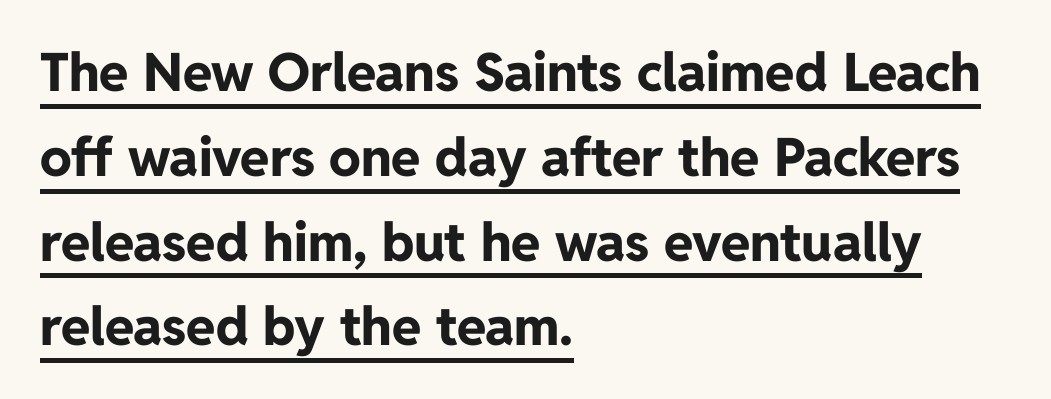
Q: Is the text bold? A: Yes.
Q: Is the text italic (slanted)? A: No, it is upright.
Q: Is the typeface a serif or a sans-serif typeface? A: Sans-serif.
Q: Is the text underlined? A: Yes.
Q: How is the paragraph aligned? A: Left-aligned.
Q: Is the spacing between letters normal or unusually wide? A: Normal.
Q: Is the spacing between lines tight, normal or loose? A: Normal.
Q: Width (condensed, normal, or wide)? A: Normal.
Q: Stroke contrast? A: Low.
Q: x-height? A: Medium.
Q: Monospaced? A: No.
